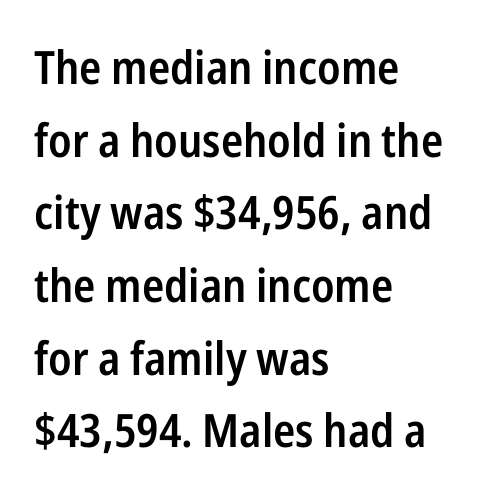
{"serif": "no", "italic": "no", "bold": "semi", "weight": "semibold", "width": "condensed", "stroke_contrast": "low", "x_height": "medium", "monospaced": "no", "underline": "no", "align": "left", "line_spacing": "normal", "line_spacing_ratio": 1.58, "letter_spacing": "normal", "letter_spacing_em": 0.0, "glyph_px": 46}
